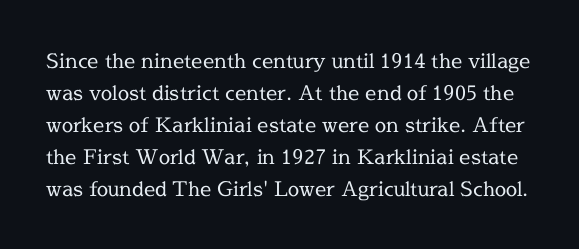
Does the leading feel generous? No, just average. Inter-character spacing is left at the font's built-in metrics. Upright lettering throughout. Letters rest on an invisible, unmarked baseline. The letterforms sit at book weight or below.
